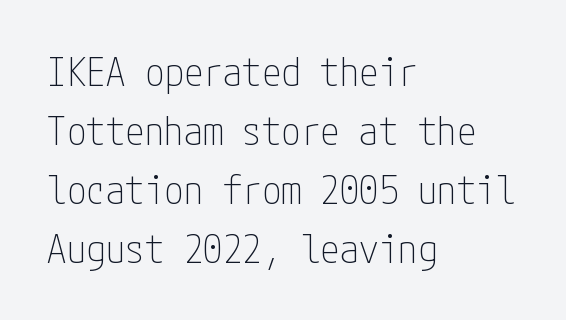
{"serif": "no", "italic": "no", "bold": "no", "weight": "thin", "width": "condensed", "stroke_contrast": "low", "x_height": "medium", "underline": "no", "align": "left", "line_spacing": "normal", "line_spacing_ratio": 1.51, "letter_spacing": "normal", "letter_spacing_em": 0.0, "glyph_px": 39}
